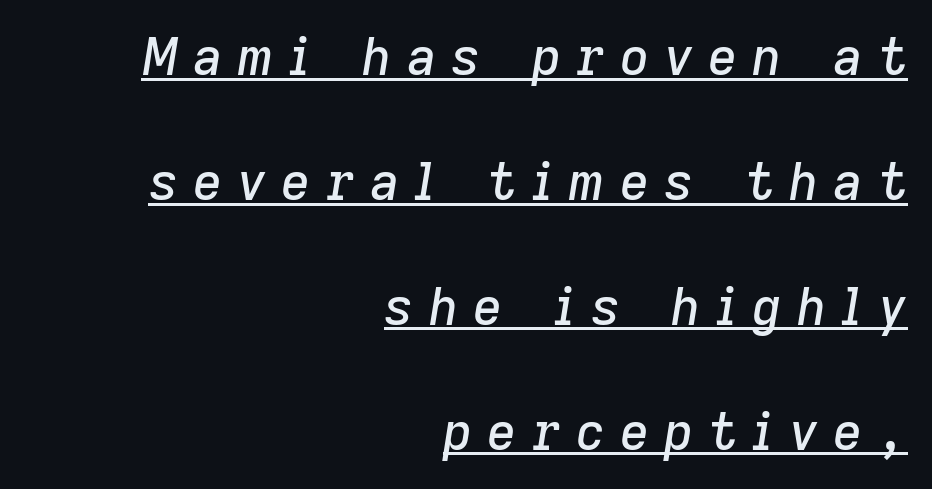
Q: Is the text italic (slanted)? A: Yes, it leans right by about 9 degrees.
Q: Is the text underlined? A: Yes.
Q: How is the paragraph aligned? A: Right-aligned.
Q: Is the spacing between letters normal or unusually wide? A: Unusually wide.
Q: Is the spacing between lines tight, normal or loose? A: Loose.
Q: Width (condensed, normal, or wide)? A: Normal.
Q: Stroke contrast? A: Low.
Q: x-height? A: Medium.
Q: Monospaced? A: No.
